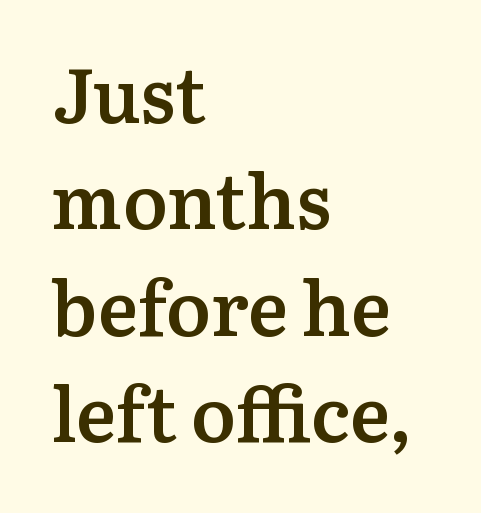
{"serif": "yes", "italic": "no", "bold": "semi", "weight": "semibold", "width": "normal", "stroke_contrast": "medium", "x_height": "medium", "monospaced": "no", "underline": "no", "align": "left", "line_spacing": "normal", "line_spacing_ratio": 1.42, "letter_spacing": "normal", "letter_spacing_em": 0.0, "glyph_px": 75}
